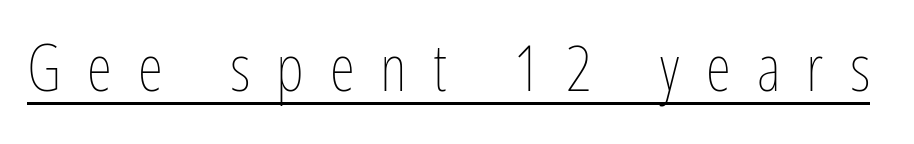
Vertical strokes here are truly vertical. The letters look calm and open, with moderate or lighter stems. Observe the wide spacing: letters keep a clear distance from each other. The rendered words wear a rule along their underside. The letters advance in unequal steps, a hallmark of proportional type.
